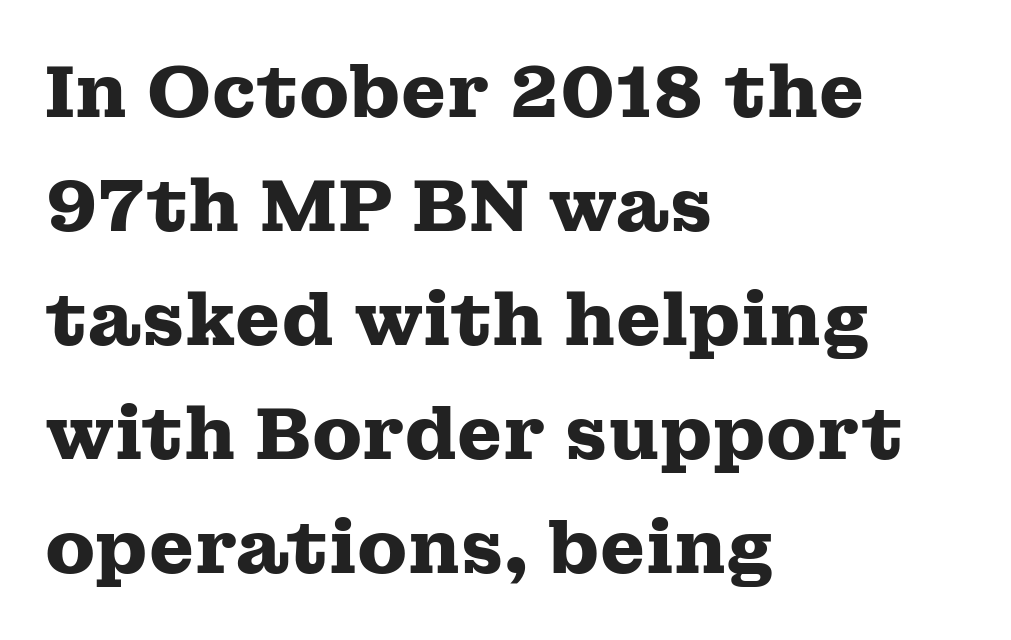
The image shows 73 px heavy, wide serif type, upright; set left-aligned, normal line spacing (1.56x), normal letter spacing, not underlined; medium stroke contrast and a medium x-height.
